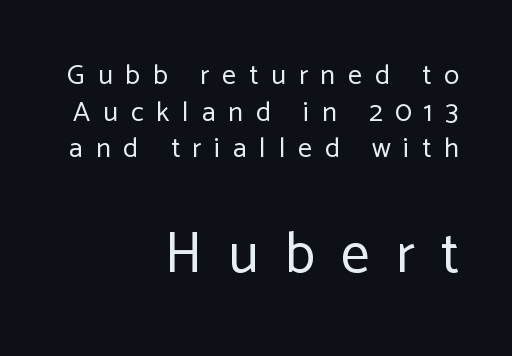
Q: Is the text bold? A: No.
Q: Is the text italic (slanted)? A: No, it is upright.
Q: Is the typeface a serif or a sans-serif typeface? A: Sans-serif.
Q: Is the text underlined? A: No.
Q: How is the paragraph aligned? A: Right-aligned.
Q: Is the spacing between letters normal or unusually wide? A: Unusually wide.
Q: Is the spacing between lines tight, normal or loose? A: Normal.
Q: Which block of text is set in a larger size, the first (top) or the second (bottom)? A: The second (bottom) one.
Q: Width (condensed, normal, or wide)? A: Normal.
Q: Stroke contrast? A: Low.
Q: x-height? A: Medium.
Q: Monospaced? A: No.
